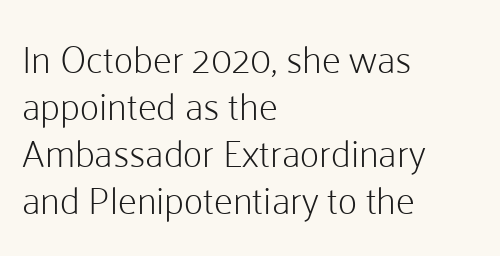
A typesetter would call this proportional, since set widths differ per character. This sample uses a sans-serif face. Characters remain perfectly vertical along every line. Descenders are the only things crossing below the line.
